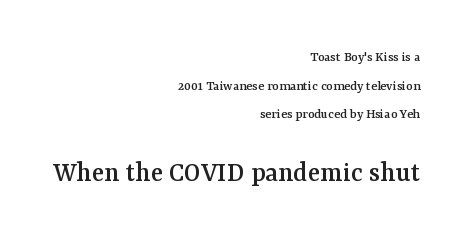
The image shows 29 px serif type, upright; set right-aligned, loose line spacing (2.04x), normal letter spacing, not underlined; the second (bottom) block is 2.07x larger; medium stroke contrast and a medium x-height.
